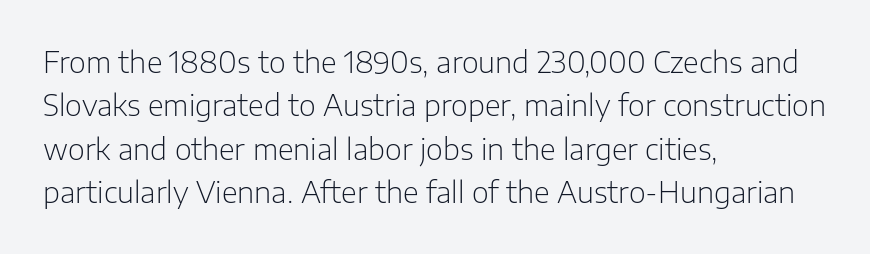
Q: Is the text bold? A: No.
Q: Is the text italic (slanted)? A: No, it is upright.
Q: Is the typeface a serif or a sans-serif typeface? A: Sans-serif.
Q: Is the text underlined? A: No.
Q: How is the paragraph aligned? A: Left-aligned.
Q: Is the spacing between letters normal or unusually wide? A: Normal.
Q: Is the spacing between lines tight, normal or loose? A: Normal.
Q: Width (condensed, normal, or wide)? A: Normal.
Q: Stroke contrast? A: Low.
Q: x-height? A: Medium.
Q: Monospaced? A: No.
